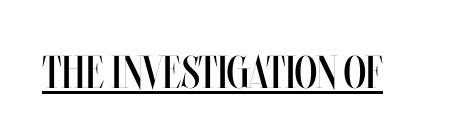
{"italic": "no", "bold": "no", "weight": "regular", "width": "condensed", "stroke_contrast": "medium", "x_height": "large", "monospaced": "no", "underline": "yes", "letter_spacing": "normal", "letter_spacing_em": 0.0, "glyph_px": 46}
